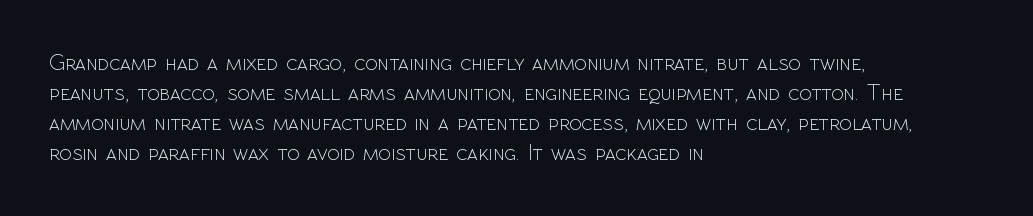
The image shows 23 px text type, upright; set left-aligned, normal line spacing (1.31x), normal letter spacing, not underlined.
